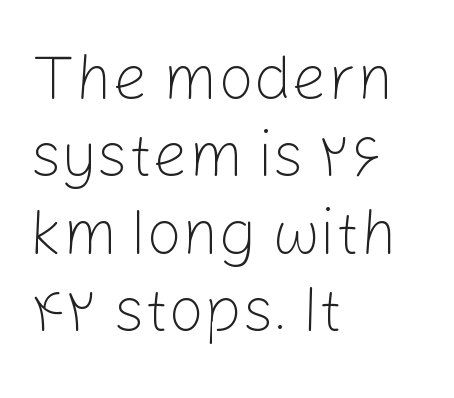
A typesetter would call this zero additional tracking. Honestly, there is no underline to notice here at all. Serif or sans? Sans — the stroke terminals are bare. The passage shown is typed in a proportional face where columns would drift. Casual observation: everything's shoved over to the left.
